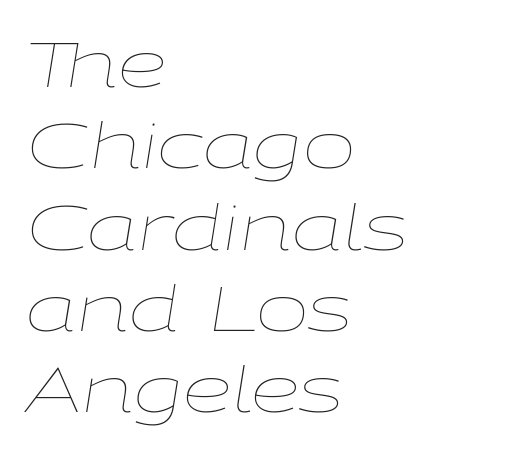
Q: Is the text bold? A: No.
Q: Is the text italic (slanted)? A: Yes, it leans right by about 9 degrees.
Q: Is the text underlined? A: No.
Q: How is the paragraph aligned? A: Left-aligned.
Q: Is the spacing between letters normal or unusually wide? A: Normal.
Q: Is the spacing between lines tight, normal or loose? A: Normal.
Q: Width (condensed, normal, or wide)? A: Wide.
Q: Stroke contrast? A: Low.
Q: x-height? A: Medium.
Q: Monospaced? A: No.
